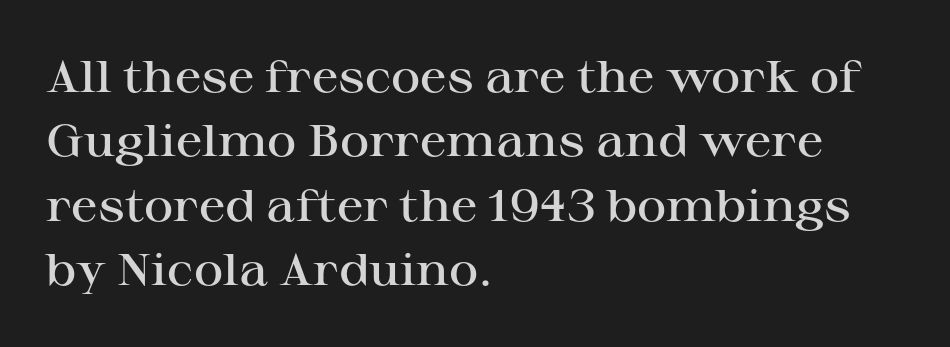
{"serif": "yes", "italic": "no", "bold": "semi", "weight": "semibold", "width": "wide", "stroke_contrast": "high", "x_height": "medium", "monospaced": "no", "underline": "no", "align": "left", "line_spacing": "normal", "line_spacing_ratio": 1.43, "letter_spacing": "normal", "letter_spacing_em": 0.0, "glyph_px": 45}
